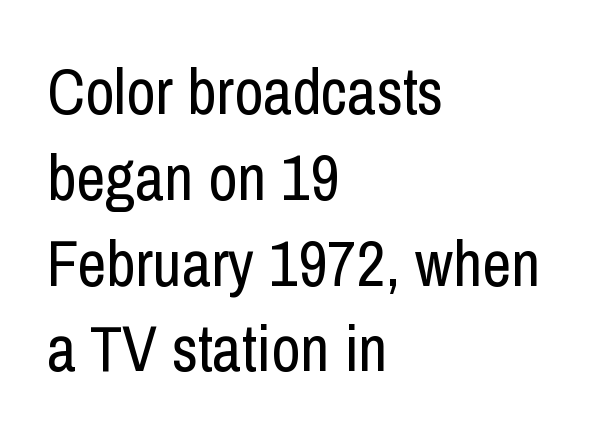
The image shows 64 px regular-weight, condensed sans-serif type, upright; set left-aligned, normal line spacing (1.34x), normal letter spacing, not underlined; low stroke contrast and a medium x-height.
